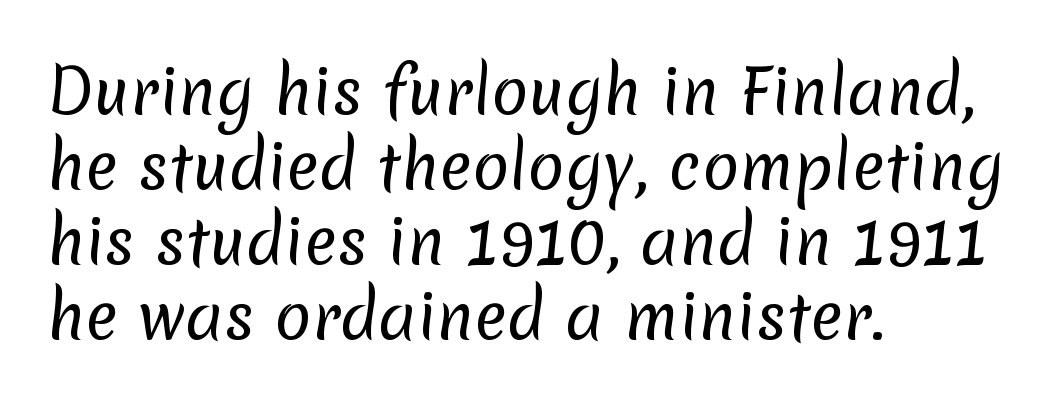
{"serif": "no", "bold": "no", "weight": "regular", "width": "normal", "stroke_contrast": "low", "x_height": "medium", "monospaced": "no", "underline": "no", "align": "left", "line_spacing_ratio": 1.23, "letter_spacing": "normal", "letter_spacing_em": 0.0, "glyph_px": 61}
